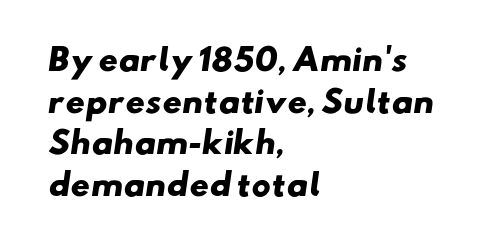
Q: Is the text bold? A: Yes.
Q: Is the typeface a serif or a sans-serif typeface? A: Sans-serif.
Q: Is the text underlined? A: No.
Q: How is the paragraph aligned? A: Left-aligned.
Q: Is the spacing between letters normal or unusually wide? A: Normal.
Q: Is the spacing between lines tight, normal or loose? A: Normal.
Q: Width (condensed, normal, or wide)? A: Wide.
Q: Stroke contrast? A: Low.
Q: x-height? A: Small.
Q: Monospaced? A: No.
